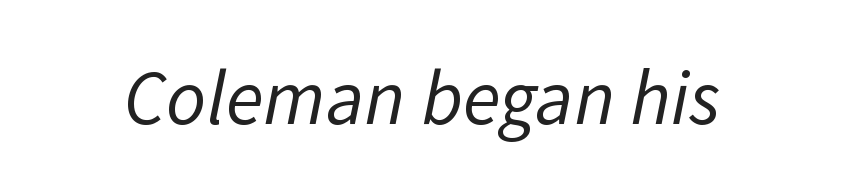
{"serif": "no", "bold": "no", "weight": "regular", "width": "normal", "stroke_contrast": "low", "x_height": "medium", "monospaced": "no", "underline": "no", "letter_spacing": "normal", "letter_spacing_em": 0.0, "glyph_px": 78}
